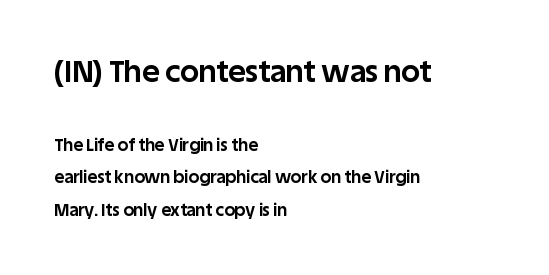
The image shows 30 px bold sans-serif type, upright; set left-aligned, loose line spacing (1.9x), normal letter spacing, not underlined; the first (top) block is 1.76x larger; low stroke contrast and a large x-height.
